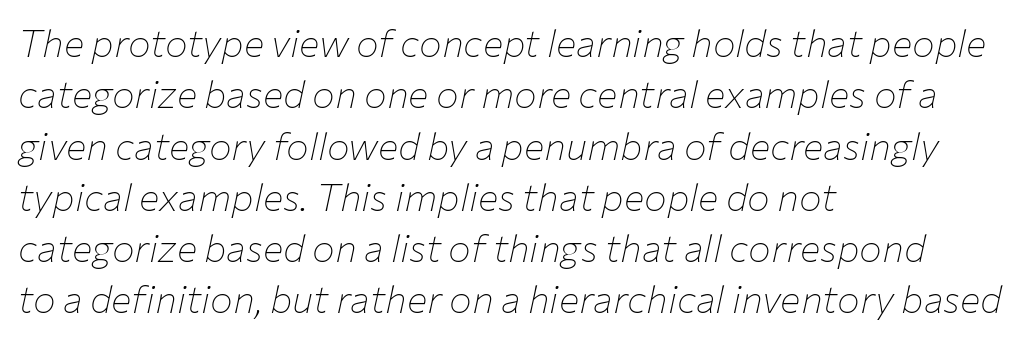
The passage shown is typed in a proportional face where columns would drift. The rendering uses a moderate line-height, typical for paragraphs. The axis of the letterforms is tilted away from vertical. The gaps between neighbouring characters are ordinary and unremarkable. The passage is arranged the way most books set body copy — flush left. No chunkiness to these letters — they're not bold.
